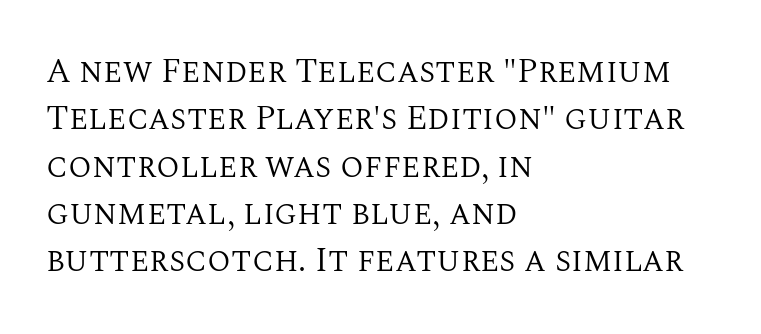
Font category for this specimen: serif. The face used here is proportionally spaced, like ordinary book or web type. One glance says typical: line gaps are just what's usual. The specimen omits any rule beneath the text block's lines. Ordinary non-slanted type is in use. Weight: in the light-to-regular range.
